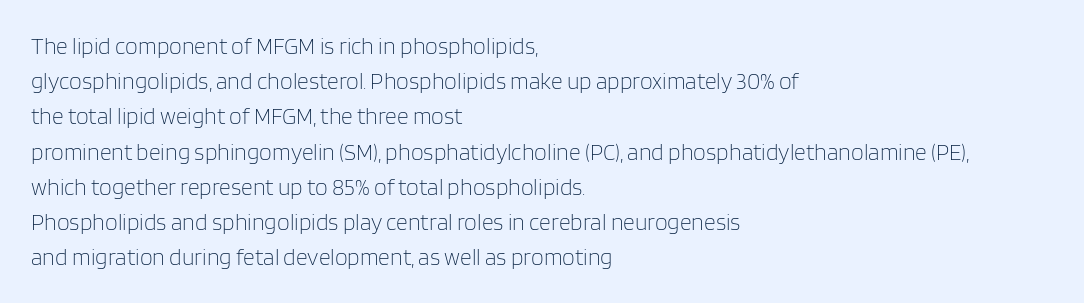
The image shows 23 px text type, upright; set left-aligned, normal line spacing (1.53x), normal letter spacing, not underlined.
